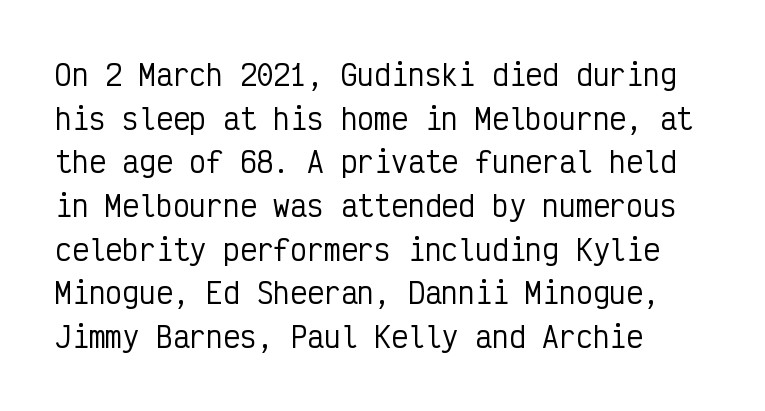
{"serif": "no", "italic": "no", "width": "condensed", "stroke_contrast": "low", "x_height": "medium", "monospaced": "yes", "underline": "no", "align": "left", "line_spacing": "normal", "line_spacing_ratio": 1.56, "letter_spacing": "normal", "letter_spacing_em": 0.0, "glyph_px": 28}
